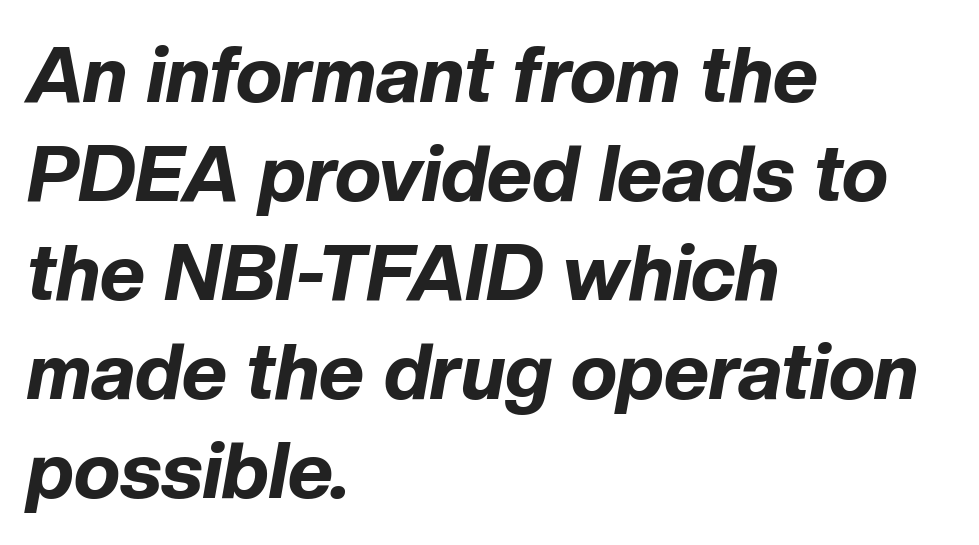
Caption: standard tracking, unaltered. Quick note: underline off. Weight: bold. The passage shown stacks its lines at a standard gap. Varying glyph widths throughout — classic text-font behaviour. This rendering uses left alignment, leaving the right contour irregular.
